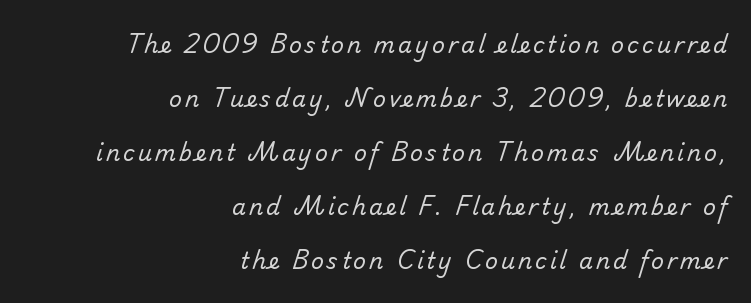
Typeset ragged left — the right edge is the straight one. Interline gaps are noticeably wide in this sample. Stems and bowls with no extra thickness — not bold. Any mark beneath the type? The region is blank.
